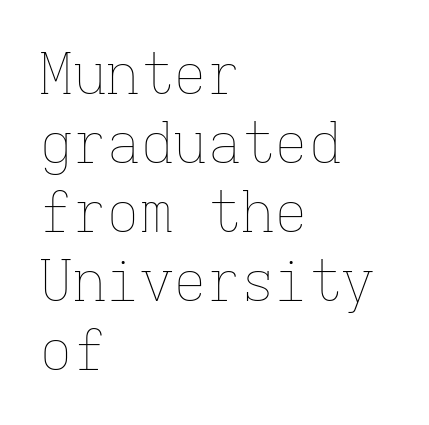
{"italic": "no", "bold": "no", "weight": "thin", "width": "normal", "stroke_contrast": "low", "x_height": "medium", "monospaced": "yes", "underline": "no", "align": "left", "line_spacing_ratio": 1.23, "letter_spacing": "normal", "letter_spacing_em": 0.0, "glyph_px": 56}
